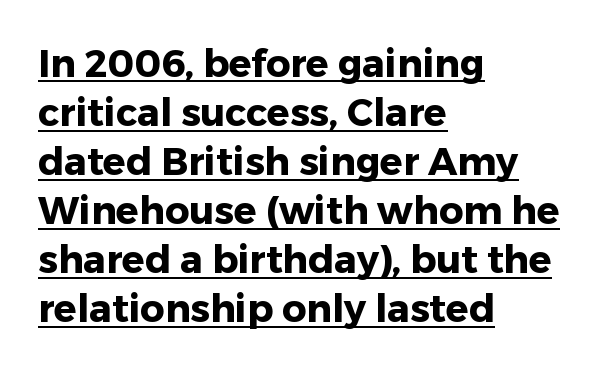
The image shows 38 px heavy sans-serif type, upright; set left-aligned, normal line spacing (1.29x), normal letter spacing, underlined; low stroke contrast and a medium x-height.
